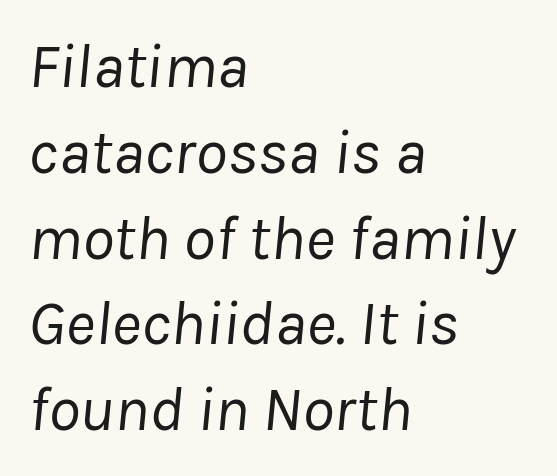
The image shows 64 px regular-weight type, italic (leaning right); set left-aligned, normal line spacing (1.34x), normal letter spacing, not underlined; low stroke contrast and a medium x-height.
